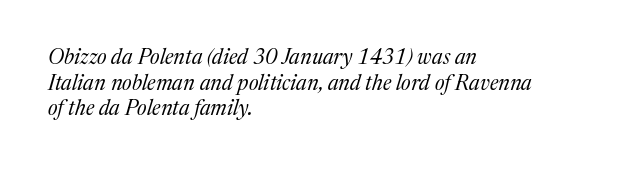
Leftover space on each line is placed entirely after the last word. The strokes are not fattened; the text isn't bold. This rendering leaves character spacing at its baseline value. Characters are canted at an angle relative to the baseline's perpendicular.
